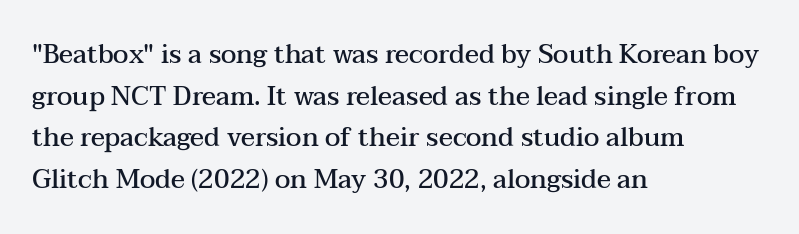
The image shows 26 px text type, upright; set left-aligned, normal line spacing (1.6x), normal letter spacing, not underlined.
